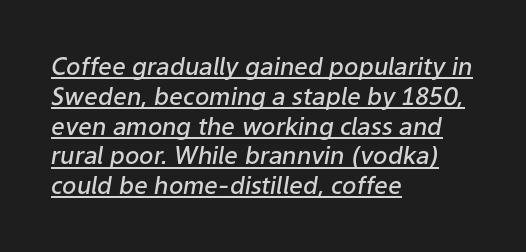
{"italic": "yes", "lean": "right", "slant_degrees": 9, "bold": "semi", "underline": "yes", "align": "left", "line_spacing_ratio": 1.24, "letter_spacing": "normal", "letter_spacing_em": 0.0, "glyph_px": 24}
